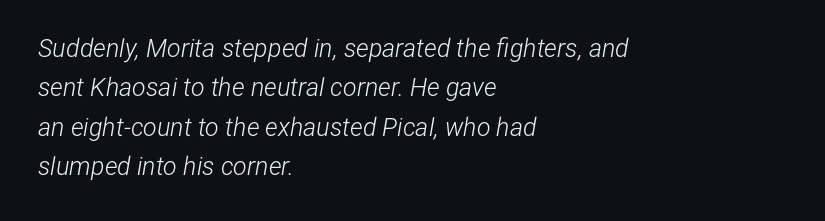
The image shows 25 px text type, italic (leaning right); set left-aligned, normal line spacing (1.58x), normal letter spacing, not underlined.
